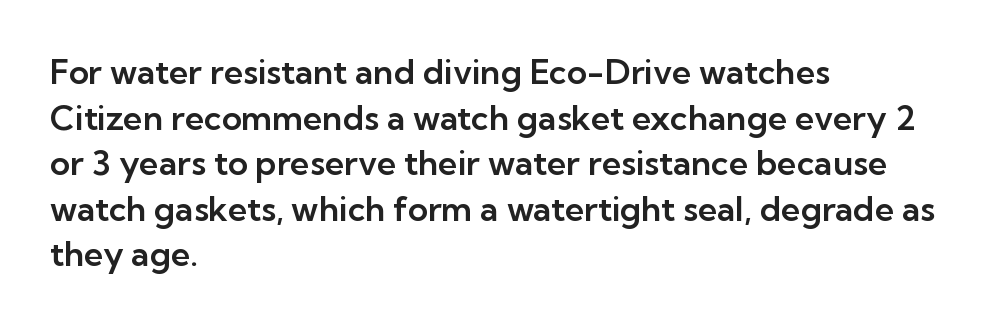
The image shows 34 px sans-serif type, upright; set left-aligned, normal line spacing (1.34x), normal letter spacing, not underlined; low stroke contrast and a medium x-height.
